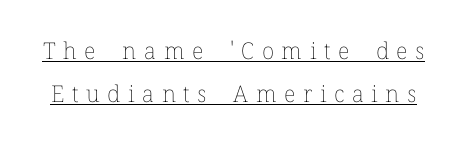
{"italic": "no", "bold": "no", "underline": "yes", "line_spacing_ratio": 1.85, "letter_spacing": "wide", "letter_spacing_em": 0.33, "glyph_px": 23}
